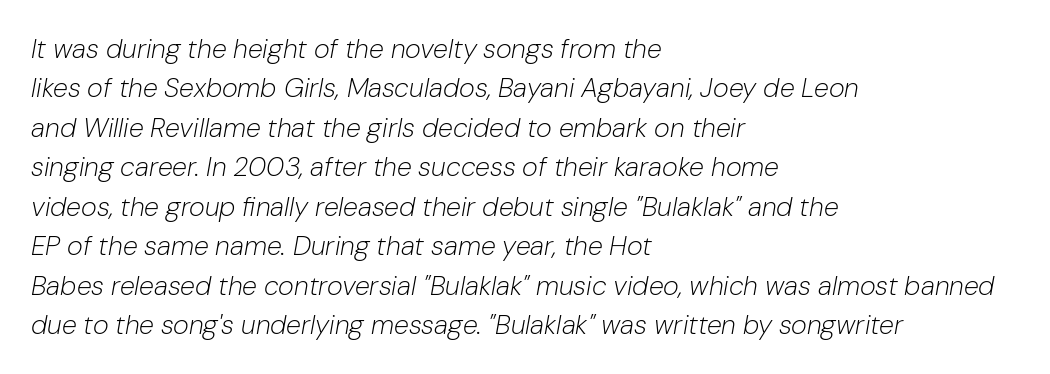
{"italic": "yes", "lean": "right", "slant_degrees": 10, "bold": "no", "underline": "no", "align": "left", "line_spacing": "normal", "line_spacing_ratio": 1.46, "letter_spacing": "normal", "letter_spacing_em": 0.0, "glyph_px": 27}
